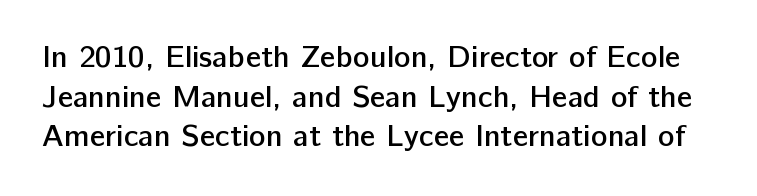
Q: Is the text bold? A: Semi-bold.
Q: Is the text italic (slanted)? A: No, it is upright.
Q: Is the typeface a serif or a sans-serif typeface? A: Sans-serif.
Q: Is the text underlined? A: No.
Q: Is the spacing between letters normal or unusually wide? A: Normal.
Q: Is the spacing between lines tight, normal or loose? A: Normal.
Q: Width (condensed, normal, or wide)? A: Normal.
Q: Stroke contrast? A: Low.
Q: x-height? A: Medium.
Q: Monospaced? A: No.
